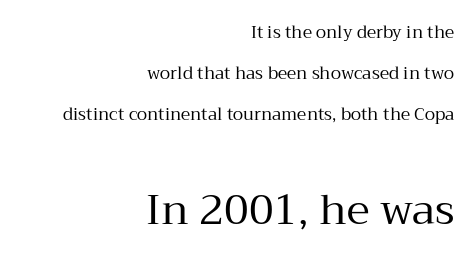
Q: Is the text bold? A: No.
Q: Is the text italic (slanted)? A: No, it is upright.
Q: Is the typeface a serif or a sans-serif typeface? A: Serif.
Q: Is the text underlined? A: No.
Q: How is the paragraph aligned? A: Right-aligned.
Q: Is the spacing between letters normal or unusually wide? A: Normal.
Q: Is the spacing between lines tight, normal or loose? A: Loose.
Q: Which block of text is set in a larger size, the first (top) or the second (bottom)? A: The second (bottom) one.
Q: Width (condensed, normal, or wide)? A: Normal.
Q: Stroke contrast? A: Medium.
Q: x-height? A: Medium.
Q: Monospaced? A: No.
